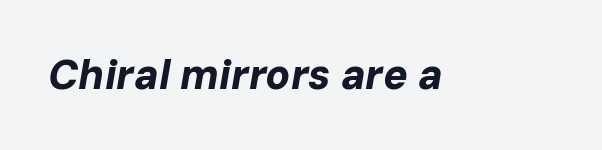
Typographic density is high because the face is bold. Designer's note — italics engaged. What stands out about the letter spacing? Nothing — it is the standard amount. The words here are not underlined. Here the designer chose a conventional face with non-uniform glyph widths.
